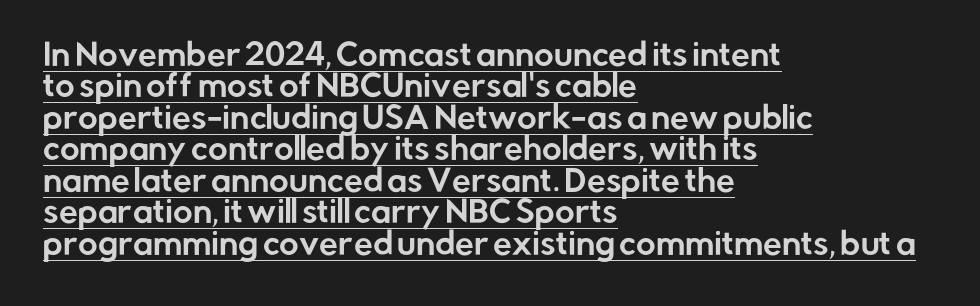
{"serif": "no", "italic": "no", "width": "normal", "stroke_contrast": "low", "x_height": "medium", "monospaced": "no", "underline": "yes", "align": "left", "line_spacing": "tight", "line_spacing_ratio": 1.05, "letter_spacing": "normal", "letter_spacing_em": 0.0, "glyph_px": 30}
